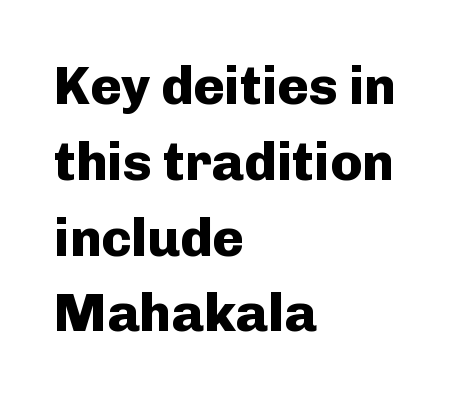
{"serif": "no", "italic": "no", "bold": "yes", "weight": "heavy", "width": "normal", "stroke_contrast": "low", "x_height": "medium", "monospaced": "no", "underline": "no", "align": "left", "line_spacing": "normal", "line_spacing_ratio": 1.43, "letter_spacing": "normal", "letter_spacing_em": 0.0, "glyph_px": 53}
